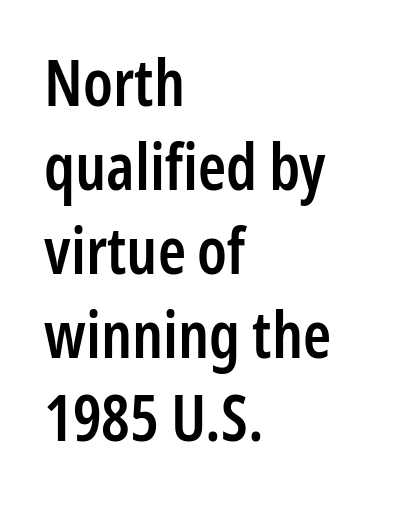
{"serif": "no", "italic": "no", "bold": "semi", "weight": "semibold", "width": "condensed", "stroke_contrast": "low", "x_height": "medium", "monospaced": "no", "underline": "no", "align": "left", "line_spacing": "normal", "line_spacing_ratio": 1.31, "letter_spacing": "normal", "letter_spacing_em": 0.0, "glyph_px": 64}
